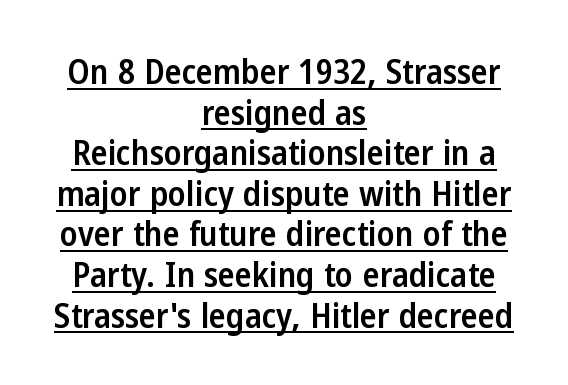
The image shows 35 px semibold, condensed sans-serif type, upright; set centered, line spacing 1.16x, normal letter spacing, underlined; low stroke contrast and a medium x-height.
